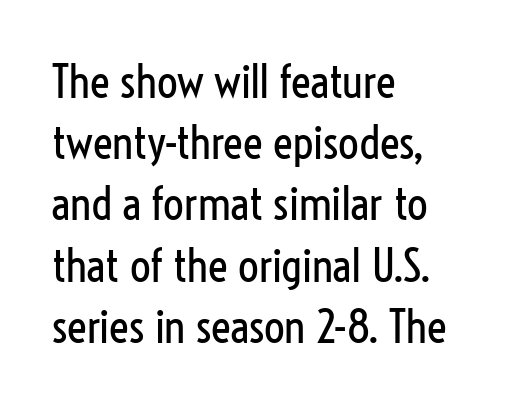
{"serif": "no", "italic": "no", "bold": "no", "weight": "regular", "width": "condensed", "stroke_contrast": "low", "x_height": "medium", "monospaced": "no", "underline": "no", "align": "left", "line_spacing": "normal", "line_spacing_ratio": 1.33, "letter_spacing": "normal", "letter_spacing_em": 0.0, "glyph_px": 46}
